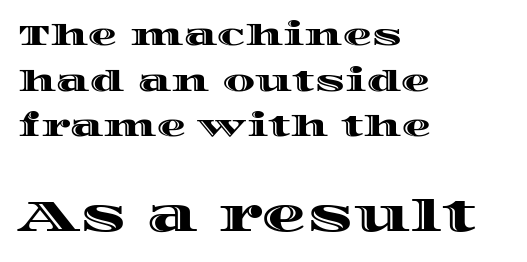
Q: Is the text italic (slanted)? A: No, it is upright.
Q: Is the text underlined? A: No.
Q: How is the paragraph aligned? A: Left-aligned.
Q: Is the spacing between letters normal or unusually wide? A: Normal.
Q: Is the spacing between lines tight, normal or loose? A: Normal.
Q: Which block of text is set in a larger size, the first (top) or the second (bottom)? A: The second (bottom) one.
Q: Width (condensed, normal, or wide)? A: Wide.
Q: x-height? A: Large.
Q: Monospaced? A: No.
